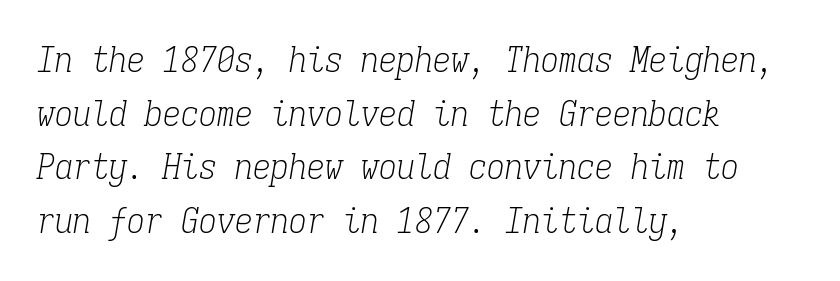
{"serif": "yes", "italic": "yes", "lean": "right", "slant_degrees": 9, "bold": "no", "weight": "light", "width": "condensed", "stroke_contrast": "low", "x_height": "medium", "monospaced": "yes", "underline": "no", "align": "left", "line_spacing": "normal", "line_spacing_ratio": 1.49, "letter_spacing": "normal", "letter_spacing_em": 0.0, "glyph_px": 36}
